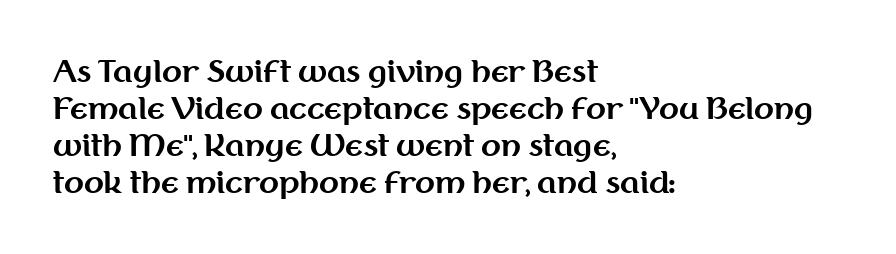
Q: Is the text bold? A: Yes.
Q: Is the text italic (slanted)? A: No, it is upright.
Q: Is the typeface a serif or a sans-serif typeface? A: Sans-serif.
Q: Is the text underlined? A: No.
Q: How is the paragraph aligned? A: Left-aligned.
Q: Is the spacing between letters normal or unusually wide? A: Normal.
Q: Is the spacing between lines tight, normal or loose? A: Normal.
Q: Width (condensed, normal, or wide)? A: Normal.
Q: Stroke contrast? A: Medium.
Q: x-height? A: Medium.
Q: Monospaced? A: No.
